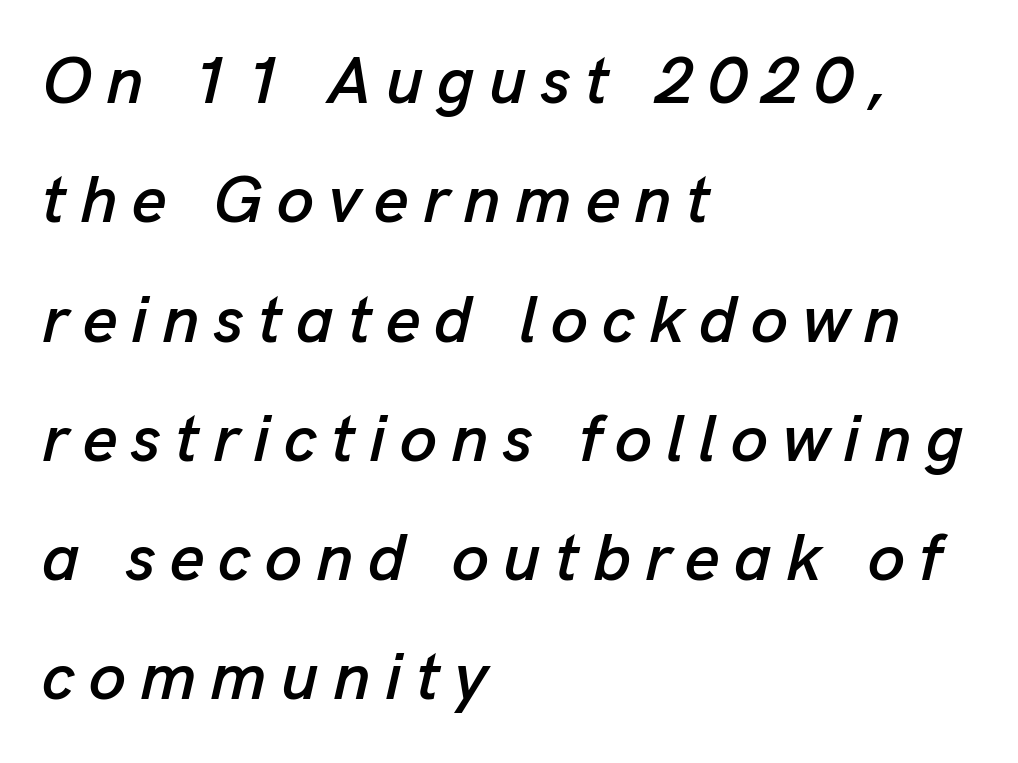
{"italic": "yes", "lean": "right", "slant_degrees": 13, "width": "normal", "stroke_contrast": "low", "x_height": "medium", "monospaced": "no", "underline": "no", "align": "left", "line_spacing_ratio": 1.78, "letter_spacing": "wide", "letter_spacing_em": 0.21, "glyph_px": 67}
